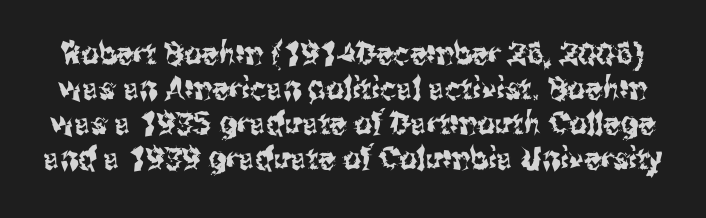
Q: Is the text italic (slanted)? A: No, it is upright.
Q: Is the typeface a serif or a sans-serif typeface? A: Sans-serif.
Q: Is the text underlined? A: No.
Q: Is the spacing between letters normal or unusually wide? A: Normal.
Q: Is the spacing between lines tight, normal or loose? A: Tight.
Q: Width (condensed, normal, or wide)? A: Condensed.
Q: Stroke contrast? A: Medium.
Q: x-height? A: Medium.
Q: Monospaced? A: No.
